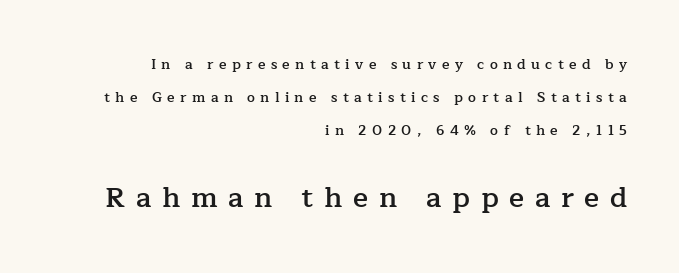
The type is letterspaced generously, with wide tracking. Letterform terminals end in serifs throughout the passage. Line endings align vertically; line beginnings do not. Heft: intermediate — a semibold. The axis of the letterforms is exactly vertical.
